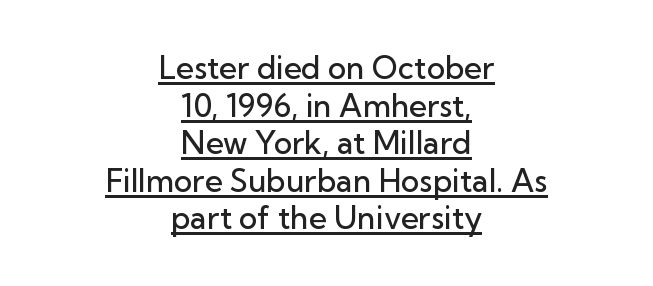
Q: Is the text bold? A: Semi-bold.
Q: Is the text italic (slanted)? A: No, it is upright.
Q: Is the typeface a serif or a sans-serif typeface? A: Sans-serif.
Q: Is the text underlined? A: Yes.
Q: How is the paragraph aligned? A: Centered.
Q: Is the spacing between letters normal or unusually wide? A: Normal.
Q: Width (condensed, normal, or wide)? A: Normal.
Q: Stroke contrast? A: Low.
Q: x-height? A: Medium.
Q: Monospaced? A: No.
